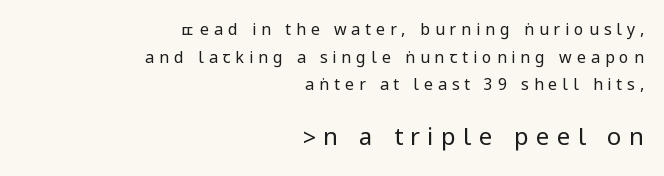
Q: Is the text bold? A: No.
Q: Is the text italic (slanted)? A: No, it is upright.
Q: Is the text underlined? A: No.
Q: How is the paragraph aligned? A: Right-aligned.
Q: Is the spacing between letters normal or unusually wide? A: Unusually wide.
Q: Which block of text is set in a larger size, the first (top) or the second (bottom)? A: The second (bottom) one.
